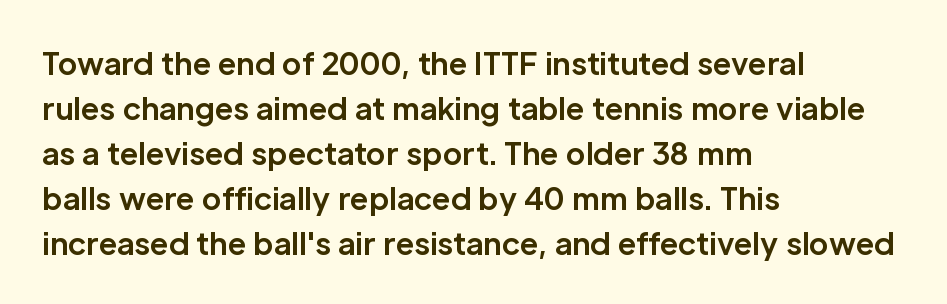
Q: Is the text bold? A: Yes.
Q: Is the text italic (slanted)? A: No, it is upright.
Q: Is the typeface a serif or a sans-serif typeface? A: Sans-serif.
Q: Is the text underlined? A: No.
Q: How is the paragraph aligned? A: Left-aligned.
Q: Is the spacing between letters normal or unusually wide? A: Normal.
Q: Is the spacing between lines tight, normal or loose? A: Normal.
Q: Width (condensed, normal, or wide)? A: Normal.
Q: Stroke contrast? A: Low.
Q: x-height? A: Medium.
Q: Monospaced? A: No.
